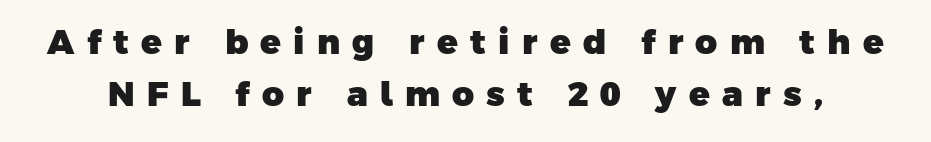
The image shows 34 px heavy sans-serif type; set normal line spacing (1.54x), unusually wide letter spacing (+0.36 em), not underlined; low stroke contrast and a medium x-height.
